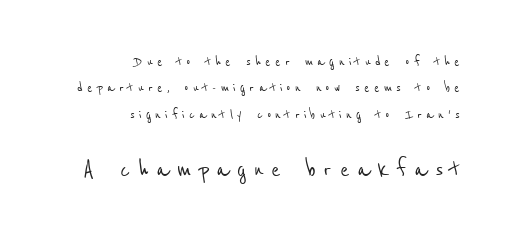
Q: Is the typeface a serif or a sans-serif typeface? A: Sans-serif.
Q: Is the text underlined? A: No.
Q: How is the paragraph aligned? A: Right-aligned.
Q: Is the spacing between letters normal or unusually wide? A: Unusually wide.
Q: Is the spacing between lines tight, normal or loose? A: Normal.
Q: Which block of text is set in a larger size, the first (top) or the second (bottom)? A: The second (bottom) one.
Q: Width (condensed, normal, or wide)? A: Condensed.
Q: Stroke contrast? A: Low.
Q: x-height? A: Medium.
Q: Monospaced? A: No.
